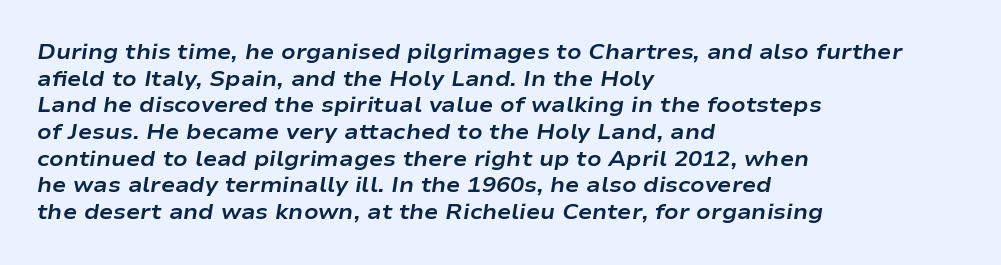
{"italic": "yes", "lean": "right", "slant_degrees": 9, "bold": "yes", "underline": "no", "align": "left", "line_spacing": "normal", "line_spacing_ratio": 1.27, "letter_spacing": "normal", "letter_spacing_em": 0.0, "glyph_px": 21}
